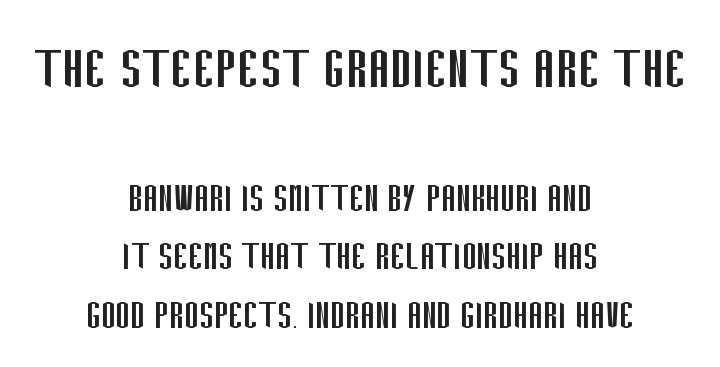
In terms of posture, this sample is upright. The letterforms sit shoulder to shoulder at normal distance. If you measured baseline to baseline, you'd find a middling distance. Top chunk: large. Bottom chunk: small. Do the characters align in a grid? No, the font is proportional. The strokes are not fattened; the text isn't bold.
